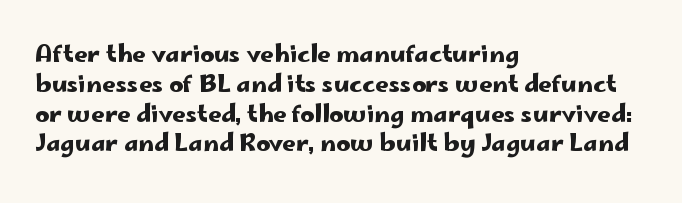
The image shows 24 px text type, upright; set left-aligned, line spacing 1.24x, normal letter spacing, not underlined.
